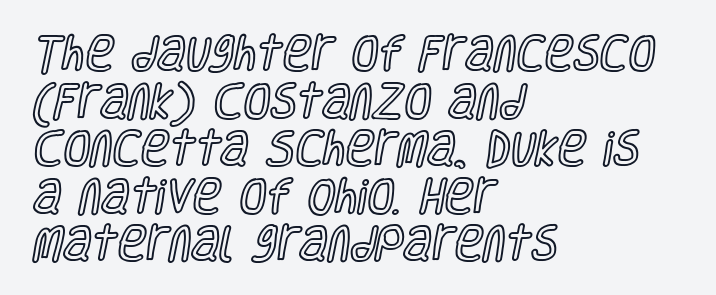
Underline: absent. Think of a printed novel: that variable character pitch is what you see here. One-word summary of the alignment: left. Spacing between characters is what you'd get straight out of the box.
